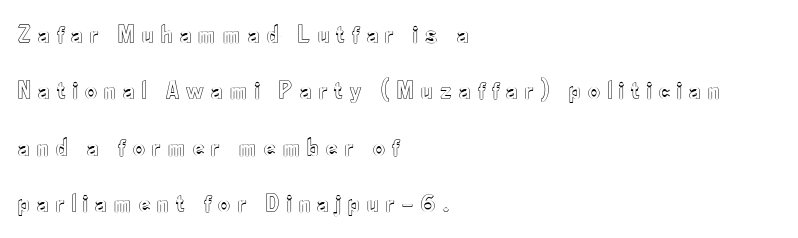
Q: Is the text italic (slanted)? A: No, it is upright.
Q: Is the text underlined? A: No.
Q: How is the paragraph aligned? A: Left-aligned.
Q: Is the spacing between letters normal or unusually wide? A: Unusually wide.
Q: Is the spacing between lines tight, normal or loose? A: Loose.
